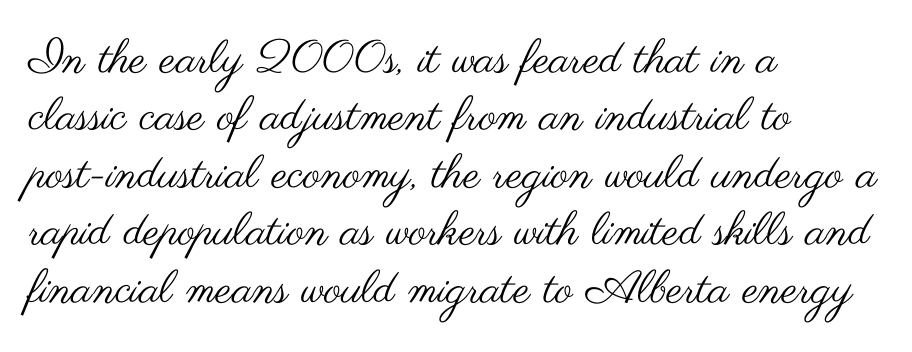
{"serif": "no", "bold": "no", "weight": "regular", "width": "wide", "stroke_contrast": "medium", "x_height": "small", "monospaced": "no", "underline": "no", "align": "left", "line_spacing": "normal", "line_spacing_ratio": 1.25, "letter_spacing": "normal", "letter_spacing_em": 0.0, "glyph_px": 46}
